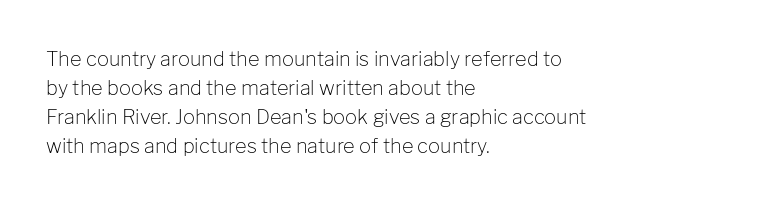
Q: Is the text bold? A: No.
Q: Is the text italic (slanted)? A: No, it is upright.
Q: Is the text underlined? A: No.
Q: How is the paragraph aligned? A: Left-aligned.
Q: Is the spacing between letters normal or unusually wide? A: Normal.
Q: Is the spacing between lines tight, normal or loose? A: Normal.
